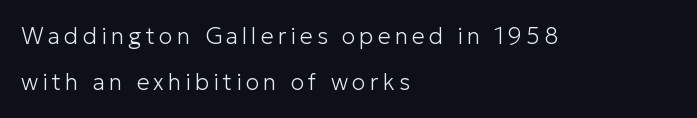
Q: Is the text bold? A: No.
Q: Is the text italic (slanted)? A: No, it is upright.
Q: Is the text underlined? A: No.
Q: How is the paragraph aligned? A: Left-aligned.
Q: Is the spacing between lines tight, normal or loose? A: Loose.
